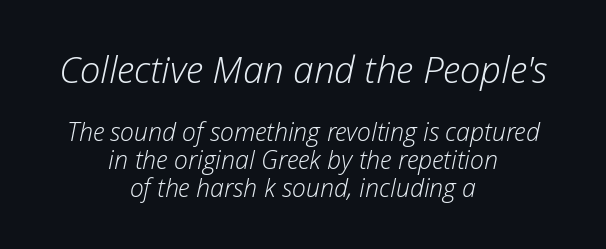
The image shows 37 px light type, italic (leaning right); set centered, tight line spacing (1.12x), normal letter spacing, not underlined; the first (top) block is 1.48x larger; low stroke contrast and a medium x-height.
